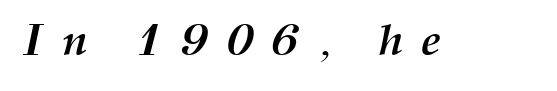
Q: Is the text bold? A: Yes.
Q: Is the text italic (slanted)? A: Yes, it leans right by about 12 degrees.
Q: Is the text underlined? A: No.
Q: Is the spacing between letters normal or unusually wide? A: Unusually wide.
Q: Width (condensed, normal, or wide)? A: Normal.
Q: Stroke contrast? A: Medium.
Q: x-height? A: Medium.
Q: Monospaced? A: No.
